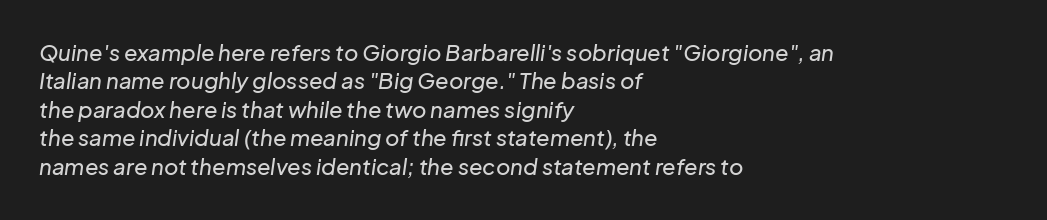
{"italic": "yes", "lean": "right", "slant_degrees": 8, "underline": "no", "align": "left", "line_spacing": "normal", "line_spacing_ratio": 1.29, "letter_spacing": "normal", "letter_spacing_em": 0.0, "glyph_px": 22}
